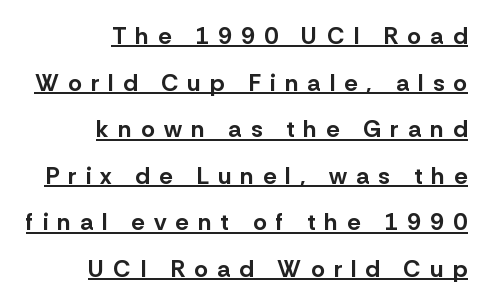
{"italic": "no", "bold": "yes", "underline": "yes", "align": "right", "line_spacing": "loose", "line_spacing_ratio": 1.94, "letter_spacing": "wide", "letter_spacing_em": 0.38, "glyph_px": 24}
